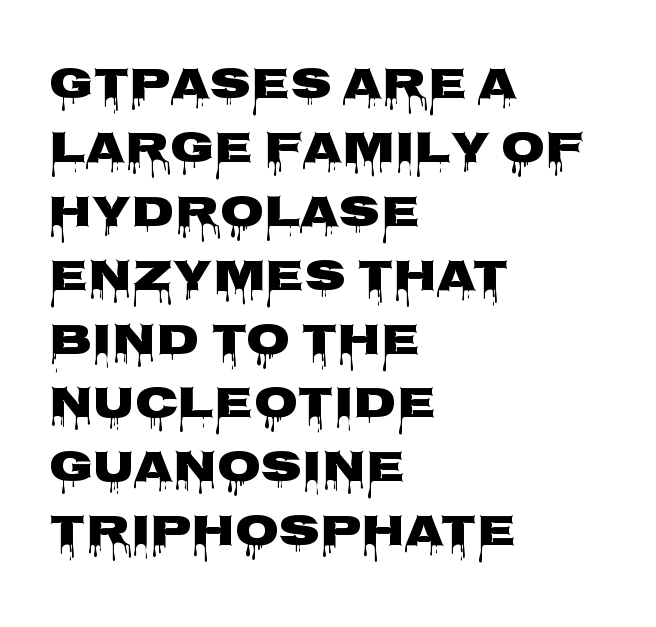
{"serif": "no", "italic": "no", "bold": "yes", "weight": "heavy", "width": "wide", "stroke_contrast": "low", "x_height": "large", "monospaced": "no", "underline": "no", "align": "left", "line_spacing": "normal", "line_spacing_ratio": 1.42, "letter_spacing": "normal", "letter_spacing_em": 0.0, "glyph_px": 45}
